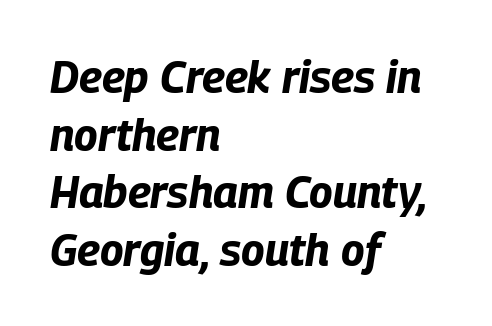
The image shows 44 px bold, condensed type, italic (leaning right); set left-aligned, normal line spacing (1.31x), normal letter spacing, not underlined; low stroke contrast and a large x-height.
